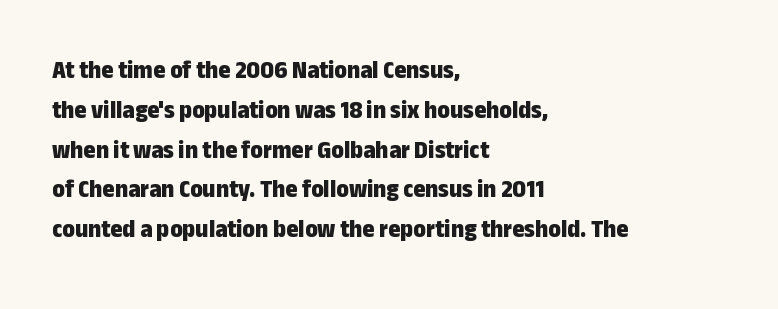
The image shows 26 px bold type, upright; set left-aligned, normal line spacing (1.53x), normal letter spacing, not underlined.
